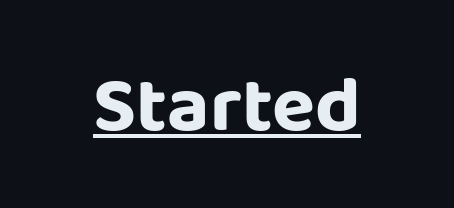
The image shows 79 px bold sans-serif type, upright; set centered, normal letter spacing, underlined; low stroke contrast and a large x-height.
